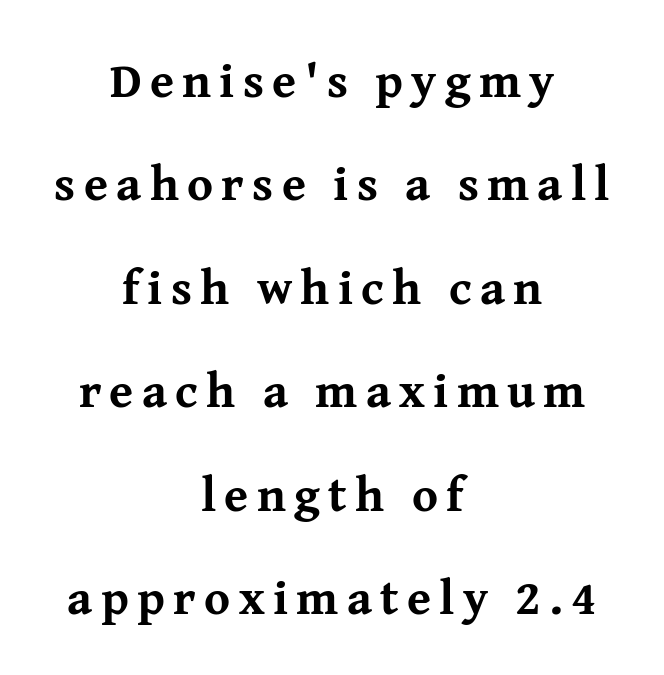
Regarding leading, the lines here are spaced well apart. The rendering positions every line midway between the sides. You'd pick this weight for a headline — it's a proper bold. Every stem runs plumb, perpendicular to the baseline. The passage shown is typed in a proportional face where columns would drift. I'd call this a serif setting — the letters wear small feet.
